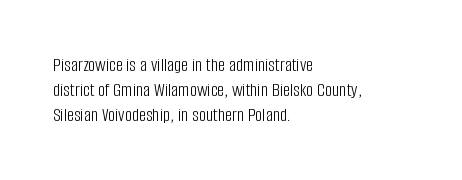
The image shows 20 px text type, upright; set left-aligned, line spacing 1.24x, normal letter spacing, not underlined.
